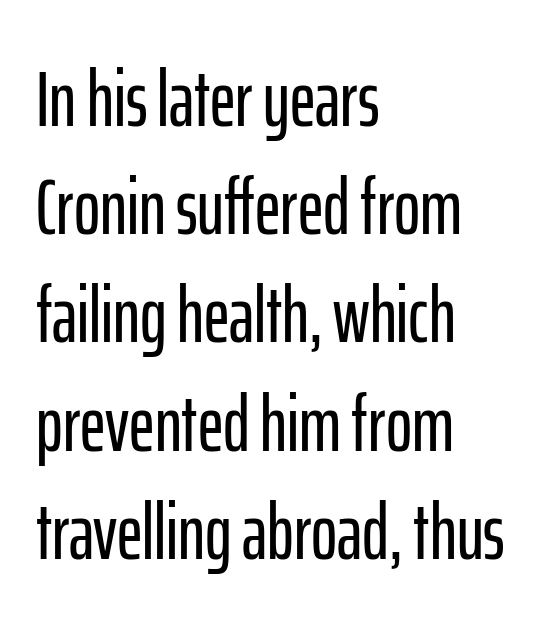
Baseline-to-baseline distance is the conventional proportion of letter height. Do the letters lean? They stand straight. Alignment: flush left. Tracking here is standard; glyphs follow each other at the usual distance.
